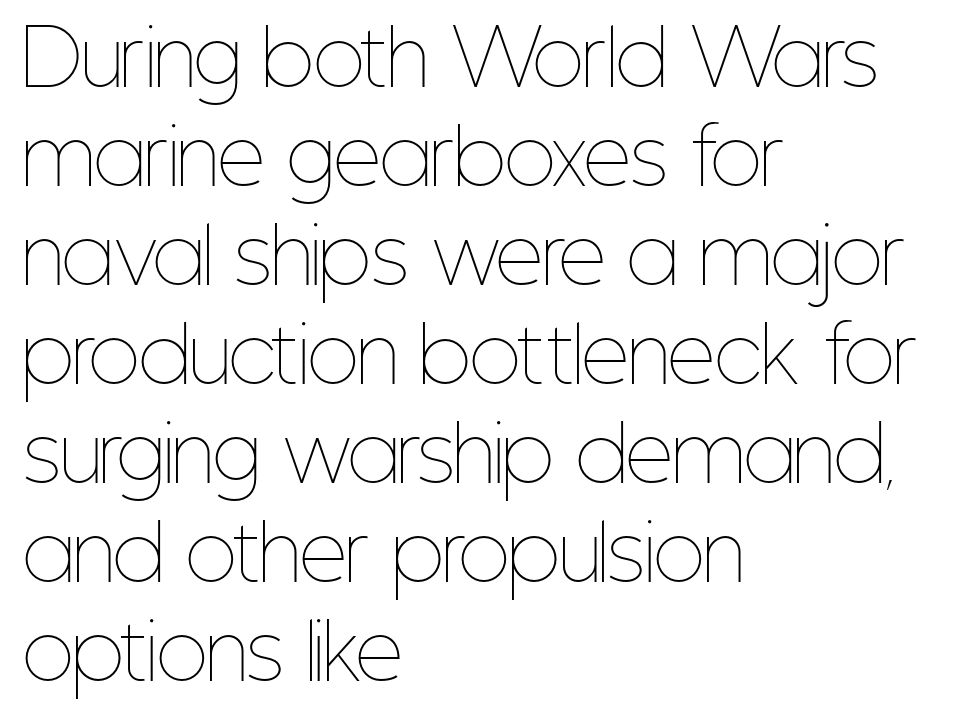
The image shows 75 px thin, condensed type, upright; set left-aligned, normal line spacing (1.32x), normal letter spacing, not underlined; low stroke contrast and a medium x-height.
